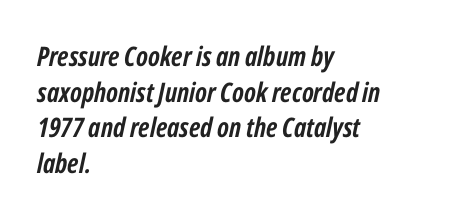
The image shows 27 px bold type, italic (leaning right); set left-aligned, normal line spacing (1.32x), normal letter spacing, not underlined.
